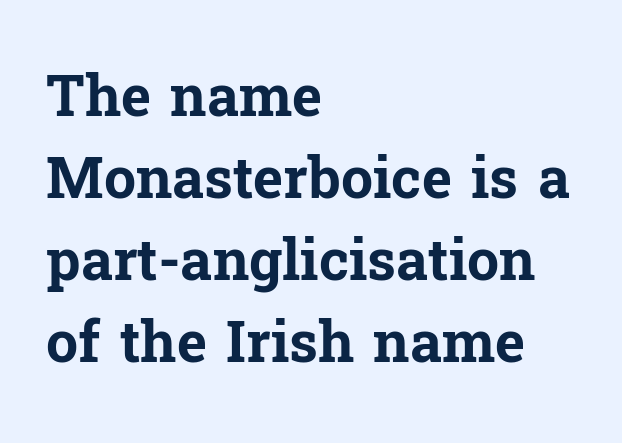
The image shows 57 px bold serif type, upright; set left-aligned, normal line spacing (1.44x), normal letter spacing, not underlined; low stroke contrast and a medium x-height.
